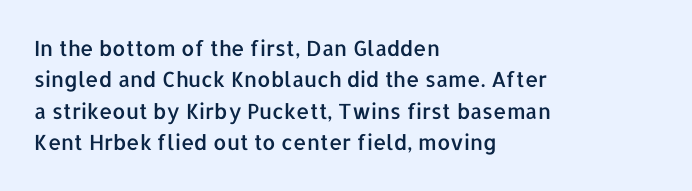
The image shows 21 px text type, upright; set left-aligned, normal line spacing (1.5x), normal letter spacing, not underlined.
